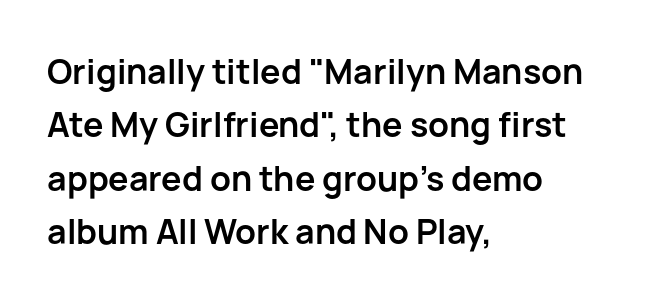
The lettering stays uniformly vertical, giving the passage a roman look. Typesetter's note: full bold, strokes at maximum text heaviness. The passage shown is typed in a proportional face where columns would drift. The area under the type is left untouched. Quick note: interline space is typical.
